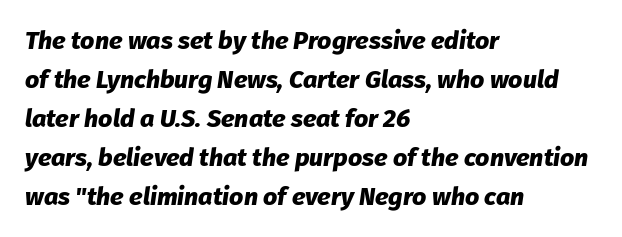
Q: Is the text bold? A: Yes.
Q: Is the text italic (slanted)? A: Yes, it leans right by about 8 degrees.
Q: Is the text underlined? A: No.
Q: How is the paragraph aligned? A: Left-aligned.
Q: Is the spacing between letters normal or unusually wide? A: Normal.
Q: Is the spacing between lines tight, normal or loose? A: Normal.
